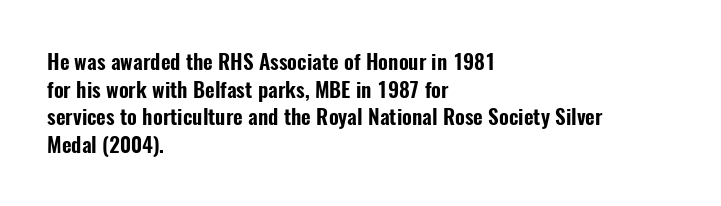
The image shows 21 px text type, upright; set left-aligned, normal line spacing (1.31x), normal letter spacing, not underlined.
